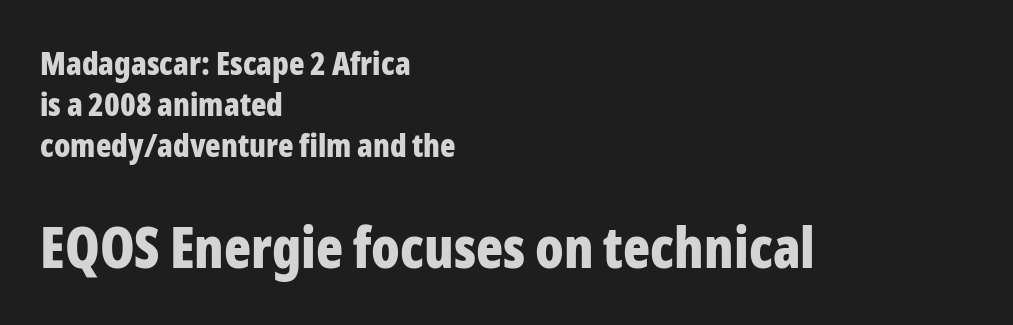
The image shows 56 px bold, condensed sans-serif type, upright; set left-aligned, normal line spacing (1.28x), normal letter spacing, not underlined; the second (bottom) block is 1.75x larger; low stroke contrast and a medium x-height.
